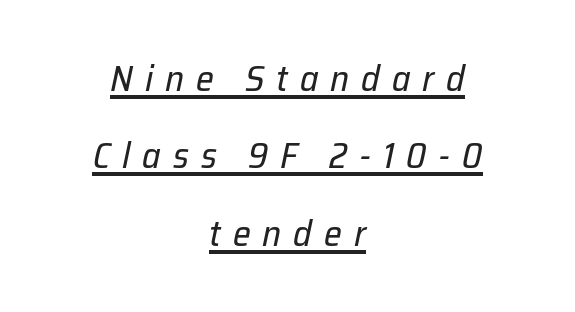
Q: Is the text bold? A: No.
Q: Is the text italic (slanted)? A: Yes, it leans right by about 12 degrees.
Q: Is the text underlined? A: Yes.
Q: How is the paragraph aligned? A: Centered.
Q: Is the spacing between letters normal or unusually wide? A: Unusually wide.
Q: Is the spacing between lines tight, normal or loose? A: Loose.
Q: Width (condensed, normal, or wide)? A: Normal.
Q: Stroke contrast? A: Low.
Q: x-height? A: Medium.
Q: Monospaced? A: No.
